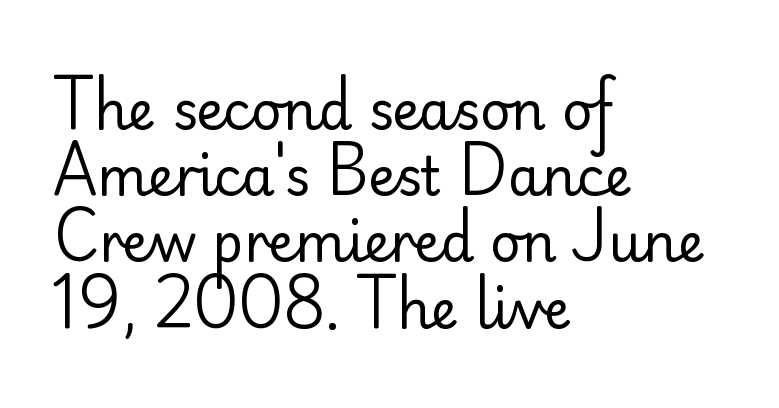
Q: Is the text bold? A: No.
Q: Is the text italic (slanted)? A: No, it is upright.
Q: Is the typeface a serif or a sans-serif typeface? A: Sans-serif.
Q: Is the text underlined? A: No.
Q: How is the paragraph aligned? A: Left-aligned.
Q: Is the spacing between letters normal or unusually wide? A: Normal.
Q: Is the spacing between lines tight, normal or loose? A: Normal.
Q: Width (condensed, normal, or wide)? A: Normal.
Q: Stroke contrast? A: Low.
Q: x-height? A: Small.
Q: Monospaced? A: No.
